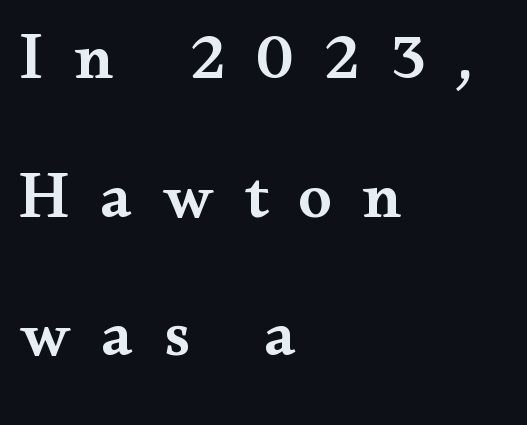
I'd call this a serif setting — the letters wear small feet. Varying glyph widths throughout — classic text-font behaviour. Rule under the text: the space is simply empty. The designer dialed line spacing up above the default. The passage is arranged the way most books set body copy — flush left.
